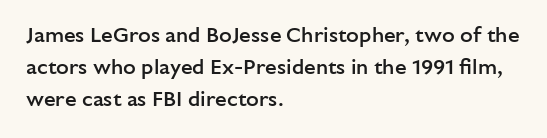
The image shows 21 px text type, upright; set left-aligned, normal line spacing (1.52x), normal letter spacing, not underlined.
